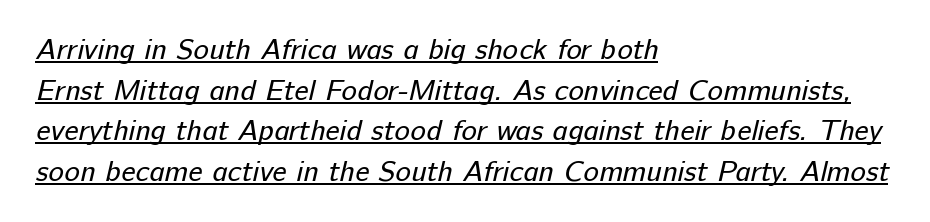
The line-height multiplier appears to be the usual default. On a weight scale, this lands at 450 or below. The rendering shows plain stroke endings on the letterforms — a sans-serif design. This sample uses plain, unmodified letter spacing. Think of a printed novel: that variable character pitch is what you see here.
